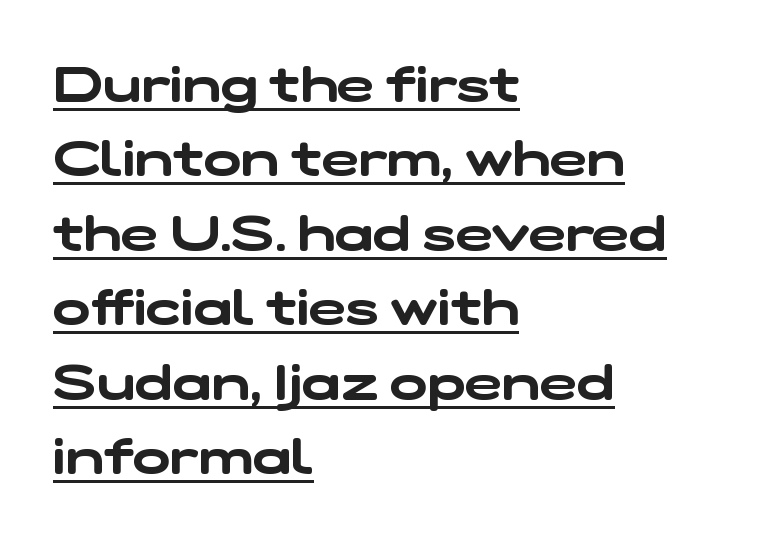
{"serif": "no", "width": "wide", "stroke_contrast": "low", "x_height": "medium", "monospaced": "no", "underline": "yes", "align": "left", "line_spacing": "normal", "line_spacing_ratio": 1.49, "letter_spacing": "normal", "letter_spacing_em": 0.0, "glyph_px": 50}
